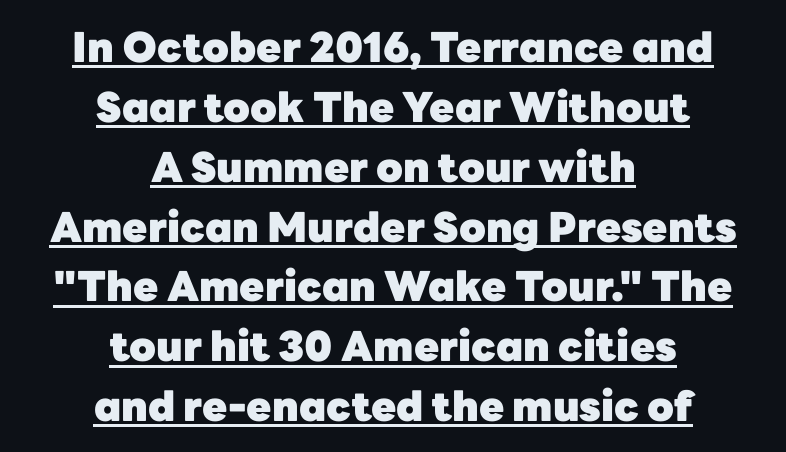
Q: Is the text bold? A: Yes.
Q: Is the text italic (slanted)? A: No, it is upright.
Q: Is the typeface a serif or a sans-serif typeface? A: Sans-serif.
Q: Is the text underlined? A: Yes.
Q: How is the paragraph aligned? A: Centered.
Q: Is the spacing between letters normal or unusually wide? A: Normal.
Q: Is the spacing between lines tight, normal or loose? A: Normal.
Q: Width (condensed, normal, or wide)? A: Normal.
Q: Stroke contrast? A: Low.
Q: x-height? A: Medium.
Q: Monospaced? A: No.
